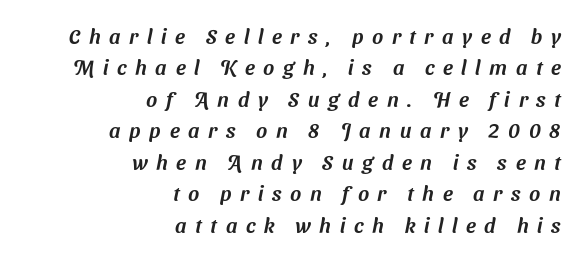
The image shows 21 px text type; set right-aligned, normal line spacing (1.5x), unusually wide letter spacing (+0.41 em), not underlined.
